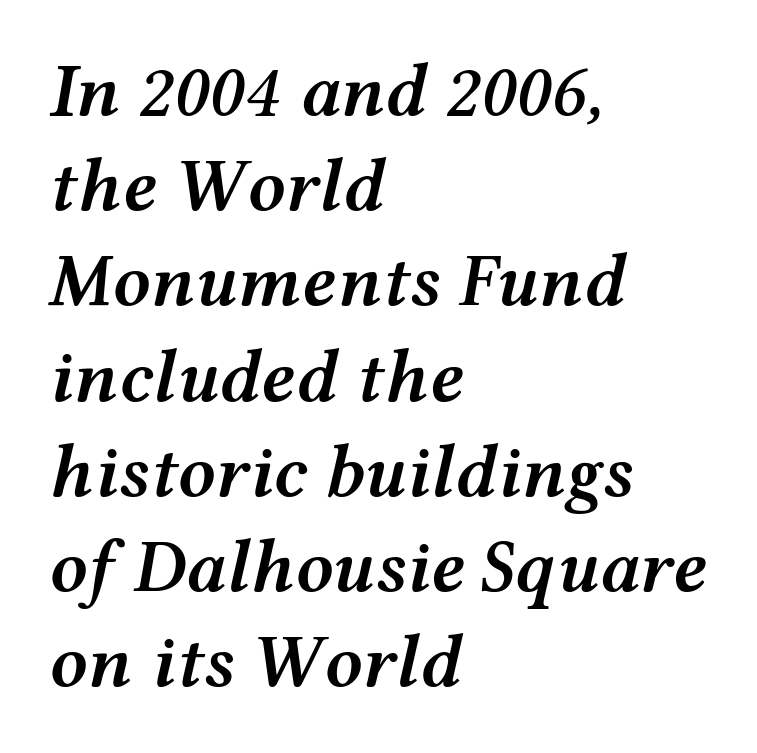
Q: Is the text bold? A: Semi-bold.
Q: Is the text italic (slanted)? A: Yes, it leans right by about 12 degrees.
Q: Is the text underlined? A: No.
Q: How is the paragraph aligned? A: Left-aligned.
Q: Is the spacing between letters normal or unusually wide? A: Normal.
Q: Is the spacing between lines tight, normal or loose? A: Normal.
Q: Width (condensed, normal, or wide)? A: Wide.
Q: Stroke contrast? A: Medium.
Q: x-height? A: Medium.
Q: Monospaced? A: No.
